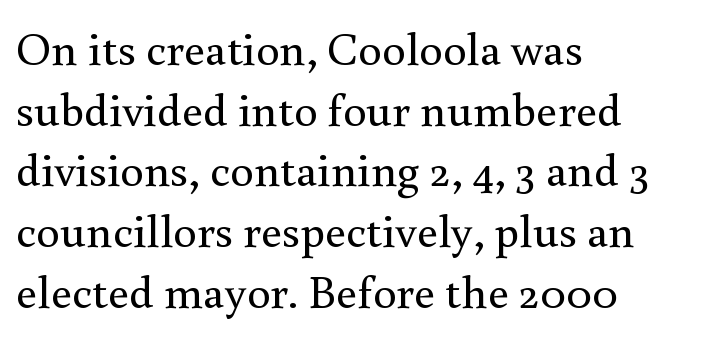
The image shows 47 px regular-weight serif type, upright; set left-aligned, normal line spacing (1.29x), normal letter spacing, not underlined; a small x-height.
